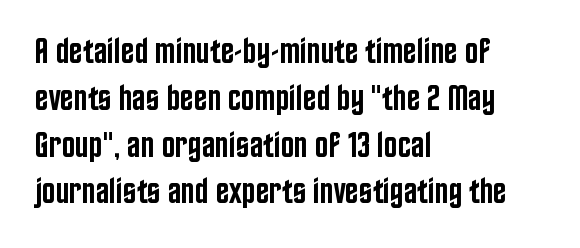
Look at the stroke-to-counter ratio: somewhat heavy, a semibold. The passage shown is typed in a proportional face where columns would drift. Evenly set lines give the paragraph a standard silhouette. Nobody touched the tracking dial on this one. The specimen omits any rule beneath the text block's lines. Letterform terminals end flat and unadorned throughout the passage.
